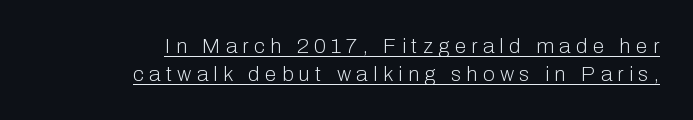
Compared with a typical body face, this is equally light or lighter still. Beneath each row of characters lies a ruled line. Look at the tracking — it's clearly loosened, letters drifting apart. The space between consecutive lines is moderate. The letters stand straight up with perfectly vertical stems. Horizontally, the lines are justified to the trailing edge only.
